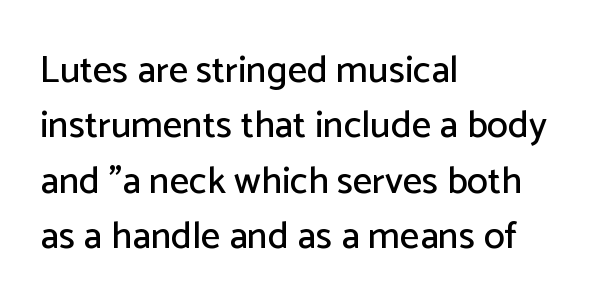
The image shows 38 px sans-serif type, upright; set left-aligned, normal line spacing (1.46x), normal letter spacing, not underlined; low stroke contrast and a medium x-height.
